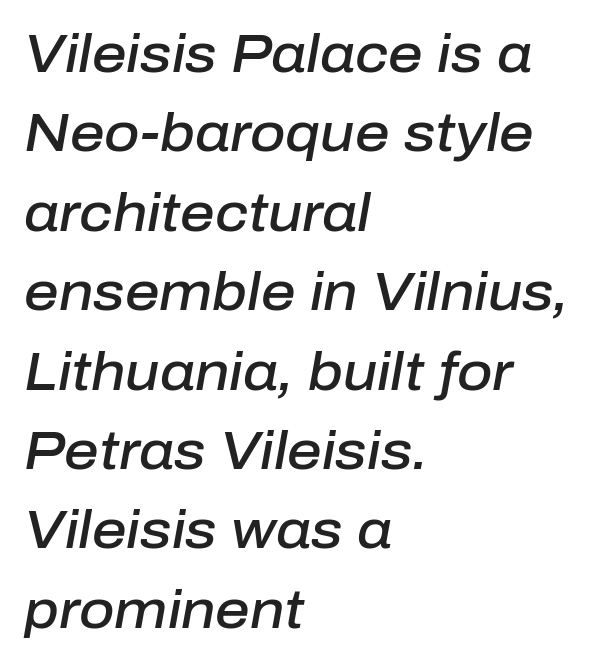
The image shows 54 px semibold type, italic (leaning right); set left-aligned, normal line spacing (1.47x), normal letter spacing, not underlined; low stroke contrast and a medium x-height.
